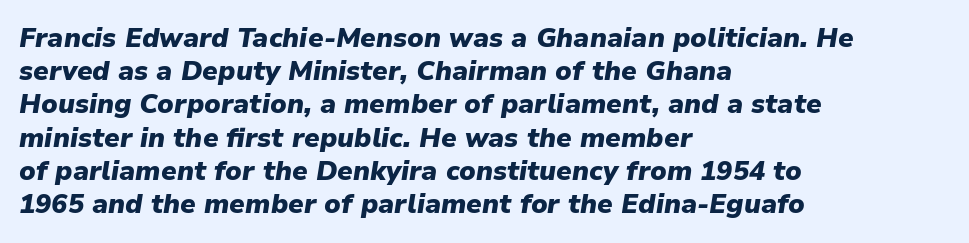
The image shows 27 px bold type, italic (leaning right); set left-aligned, line spacing 1.23x, normal letter spacing, not underlined.
